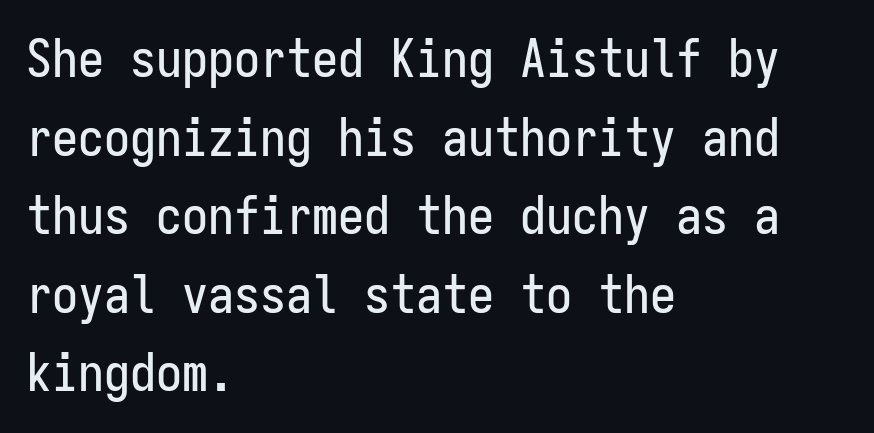
Q: Is the text italic (slanted)? A: No, it is upright.
Q: Is the typeface a serif or a sans-serif typeface? A: Sans-serif.
Q: Is the text underlined? A: No.
Q: How is the paragraph aligned? A: Left-aligned.
Q: Is the spacing between letters normal or unusually wide? A: Normal.
Q: Is the spacing between lines tight, normal or loose? A: Normal.
Q: Width (condensed, normal, or wide)? A: Condensed.
Q: Stroke contrast? A: Low.
Q: x-height? A: Medium.
Q: Monospaced? A: Yes.
